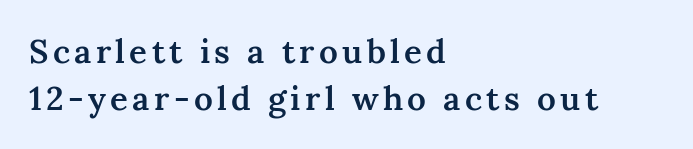
{"serif": "yes", "italic": "no", "bold": "semi", "weight": "semibold", "width": "normal", "stroke_contrast": "medium", "x_height": "medium", "monospaced": "no", "underline": "no", "align": "left", "line_spacing": "normal", "line_spacing_ratio": 1.41, "glyph_px": 33}
